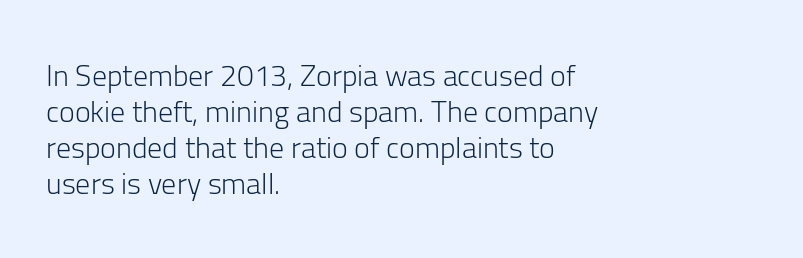
A typesetter would mark this as roman, not italic. Letter spacing: default. Varying glyph widths throughout — classic text-font behaviour. Lines of text with bare space underneath.
